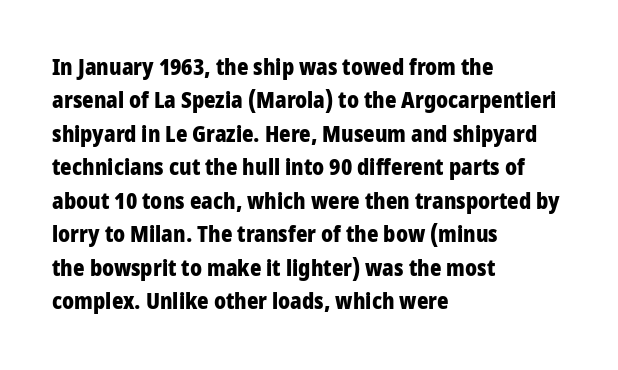
The image shows 22 px bold type, upright; set left-aligned, normal line spacing (1.52x), normal letter spacing, not underlined.
